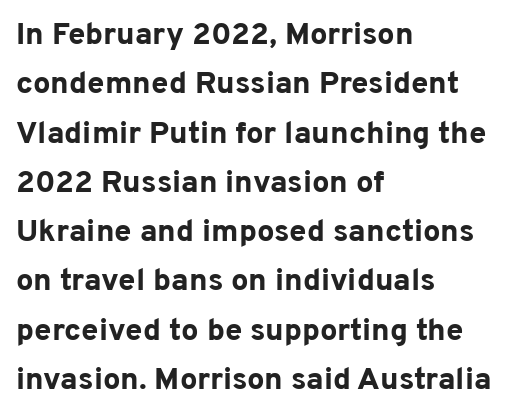
The image shows 31 px bold sans-serif type, upright; set left-aligned, normal line spacing (1.59x), normal letter spacing, not underlined; low stroke contrast and a medium x-height.
